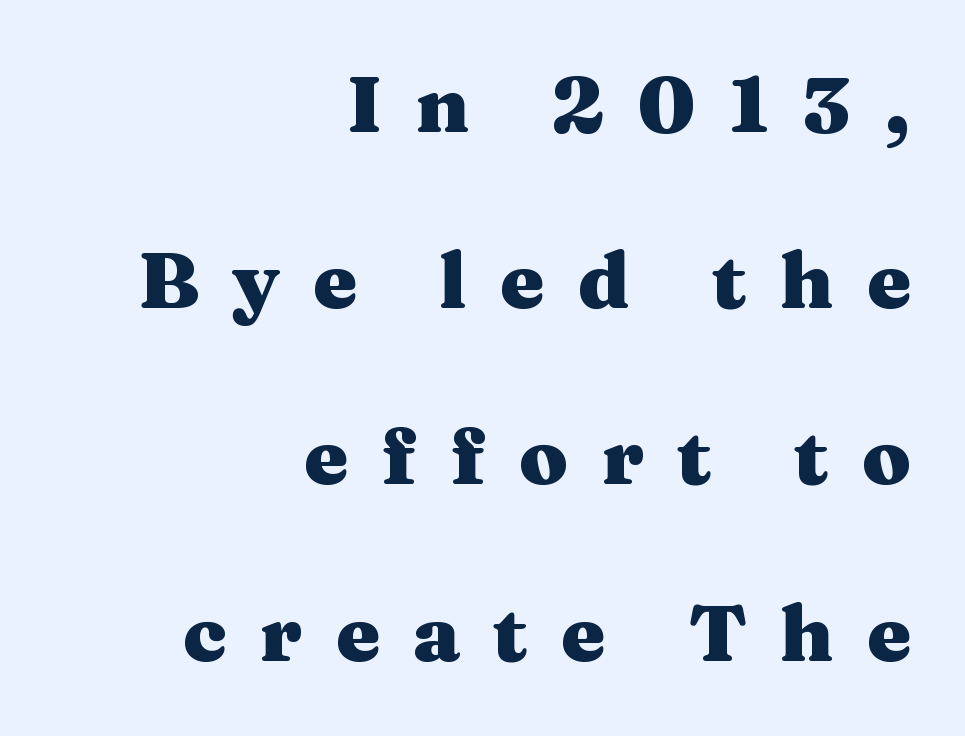
The image shows 79 px heavy, wide serif type, upright; set right-aligned, loose line spacing (2.23x), unusually wide letter spacing (+0.42 em), not underlined; medium stroke contrast and a medium x-height.
